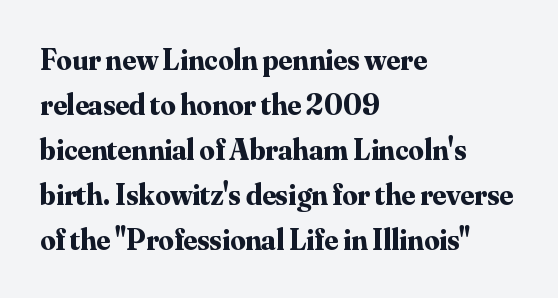
Left-aligned paragraph, ragged on the right. A normal amount of white space separates one row of letters from the next. The letters advance in unequal steps, a hallmark of proportional type. This rendering leaves character spacing at its baseline value. Tall strokes in this sample are plumb rather than angled.
